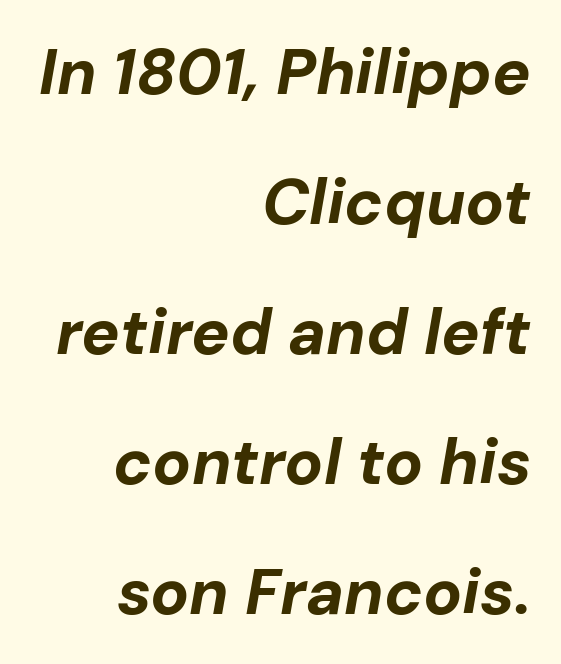
Heavy-handed strokes throughout: this text is bold. The text block is weighted toward the right margin, trailing off unevenly leftward. Think of a printed novel: that variable character pitch is what you see here. No word sits above an underline. The space between consecutive lines is lavish.
